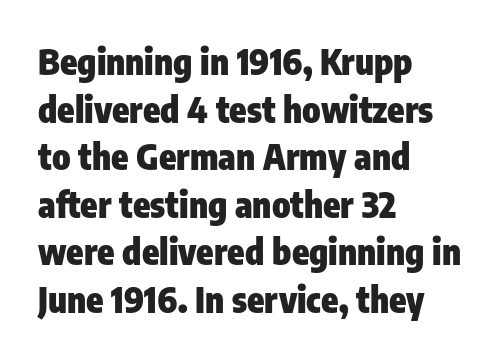
{"serif": "no", "italic": "no", "bold": "yes", "weight": "heavy", "width": "condensed", "stroke_contrast": "low", "x_height": "medium", "monospaced": "no", "underline": "no", "align": "left", "line_spacing": "normal", "line_spacing_ratio": 1.36, "letter_spacing": "normal", "letter_spacing_em": 0.0, "glyph_px": 35}
